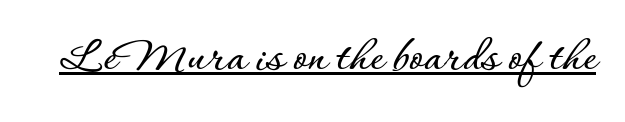
The image shows 51 px text type; set normal letter spacing, underlined; low stroke contrast and a small x-height.
